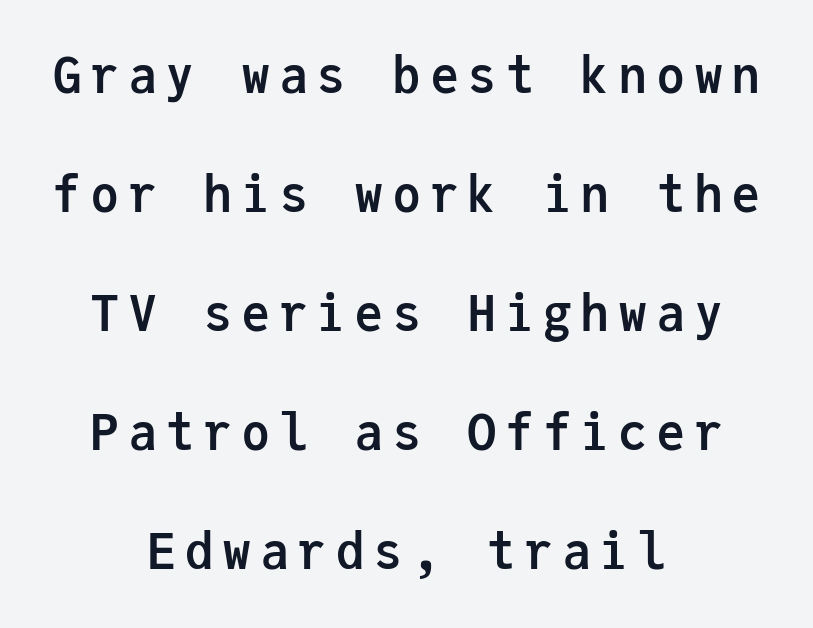
A clean baseline with only descenders dipping below it. Caption: multi-line text, centered on the measure. Summary of vertical rhythm: relaxed, with wide interline spacing. Do the characters align in a grid? Yes, the font is monospaced.
